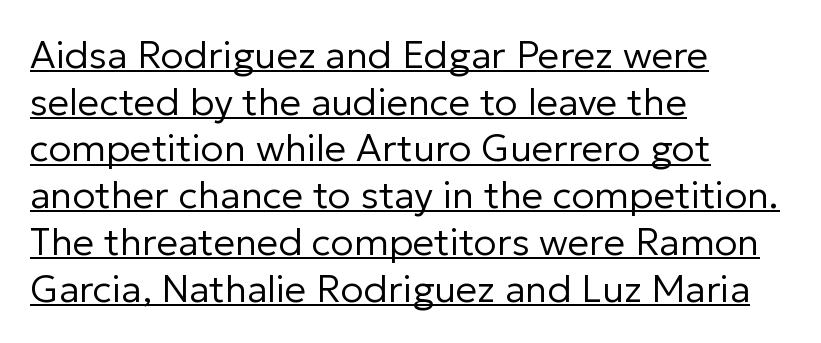
Ordinary non-slanted type is in use. Stroke terminals: plain, sans-serif. Bold? No — there's no thickening of the strokes. The lines are quadded left.
